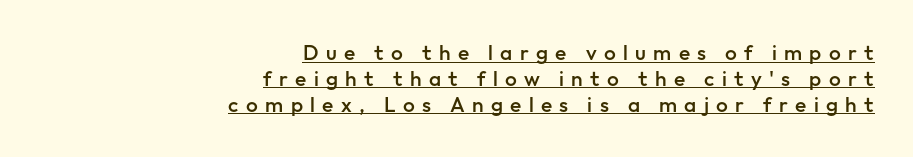
{"italic": "no", "bold": "semi", "underline": "yes", "align": "right", "line_spacing_ratio": 1.23, "letter_spacing": "wide", "letter_spacing_em": 0.35, "glyph_px": 21}
